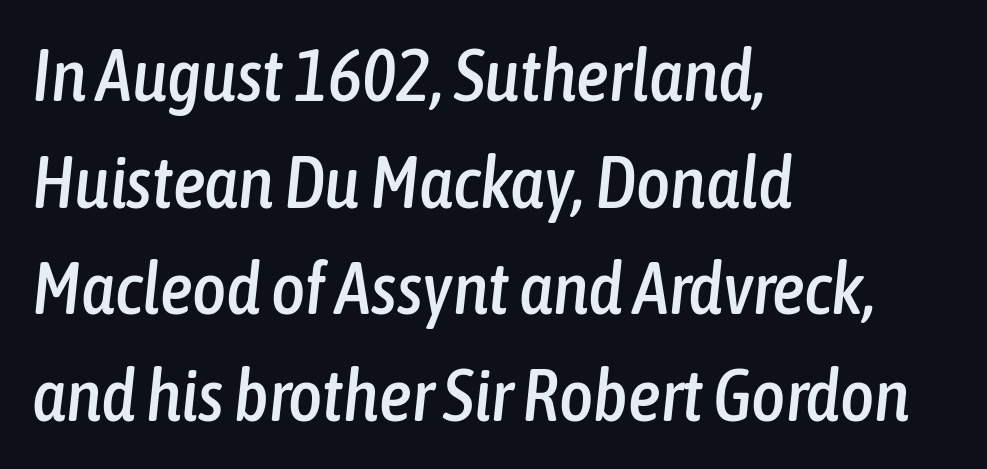
Plain, unruled lines of type. Leading matches the norm, producing a regular column. Think of a printed novel: that variable character pitch is what you see here. The passage shown leans; its letterforms are oblique.
